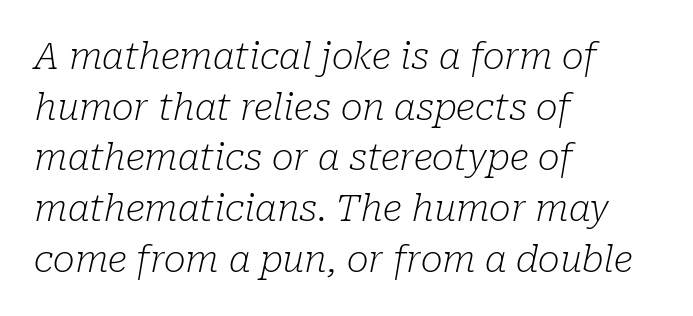
{"serif": "yes", "italic": "yes", "lean": "right", "slant_degrees": 10, "bold": "no", "weight": "light", "width": "normal", "stroke_contrast": "low", "x_height": "medium", "monospaced": "no", "underline": "no", "align": "left", "line_spacing": "normal", "line_spacing_ratio": 1.37, "letter_spacing": "normal", "letter_spacing_em": 0.0, "glyph_px": 37}
